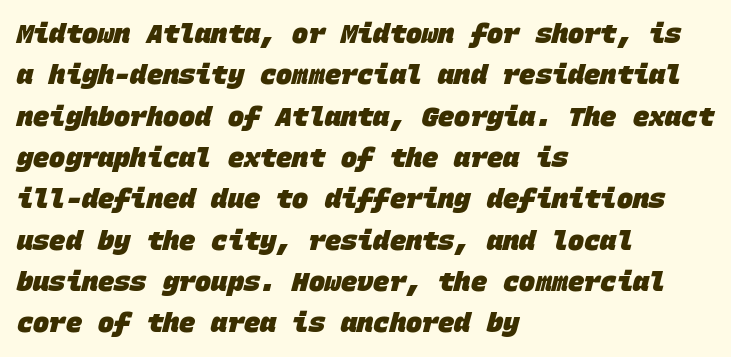
The rendering keeps characters at their native spacing. This rendering features lettering with no underline. Chunky letters — that's bold for sure. How would I describe the line gaps? Plain and ordinary. Teacher's note: observe the even left margin — that is flush-left alignment.
